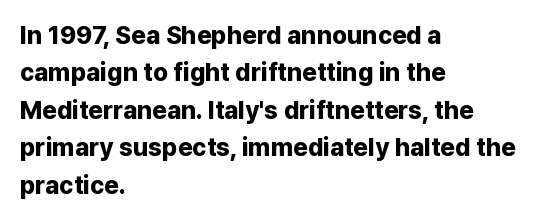
The image shows 25 px bold type, upright; set left-aligned, normal line spacing (1.5x), normal letter spacing, not underlined.
